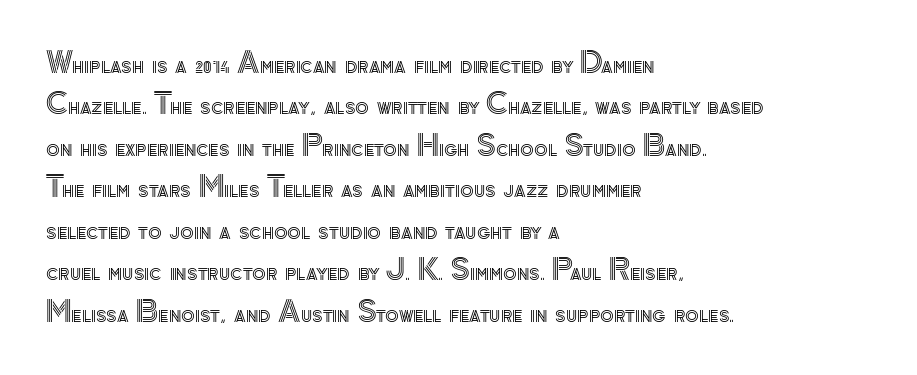
Q: Is the text italic (slanted)? A: No, it is upright.
Q: Is the text underlined? A: No.
Q: How is the paragraph aligned? A: Left-aligned.
Q: Is the spacing between letters normal or unusually wide? A: Normal.
Q: Is the spacing between lines tight, normal or loose? A: Normal.
Q: Width (condensed, normal, or wide)? A: Normal.
Q: x-height? A: Small.
Q: Monospaced? A: No.
